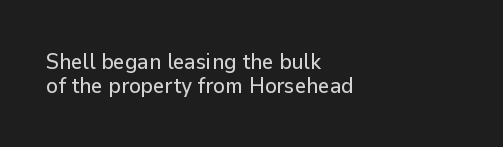
This rendering features lettering with no underline. What stands out about the letter spacing? Nothing — it is the standard amount. Horizontally, the lines are justified to the leading edge only. Horizontal bands of white between lines are thin slivers.
